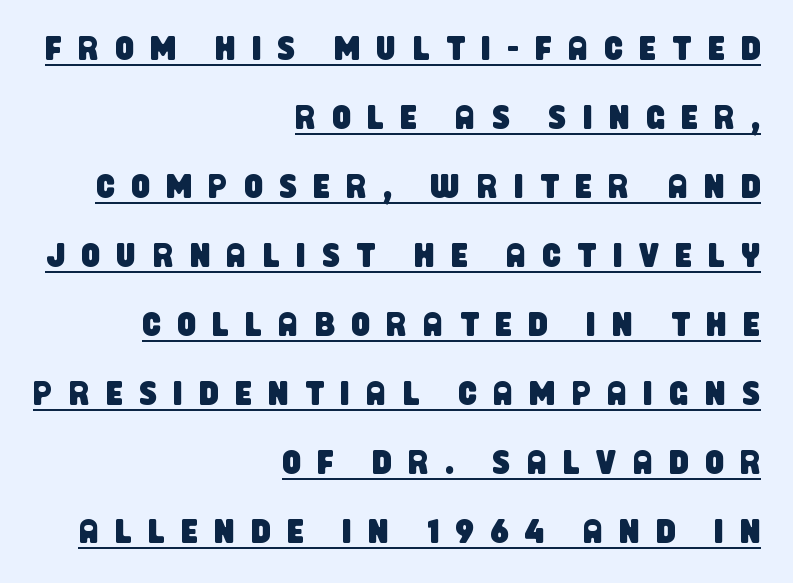
In CSS terms this would be text-align: right. Tracking value appears strongly positive — letters spread wide. Compared with typical paragraphs, the rows here are farther apart. Here the designer chose a conventional face with non-uniform glyph widths. You can see a thin bar hugging the bottom of the glyphs.
